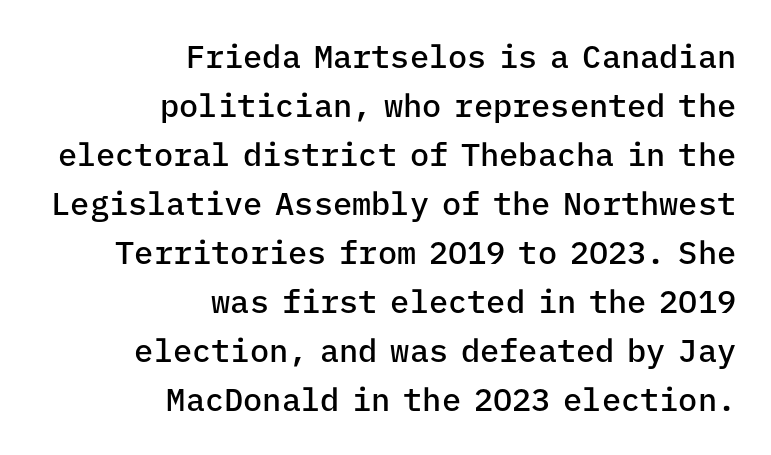
The image shows 32 px semibold sans-serif type, upright, monospaced; set right-aligned, normal line spacing (1.53x), normal letter spacing, not underlined; low stroke contrast and a medium x-height.
